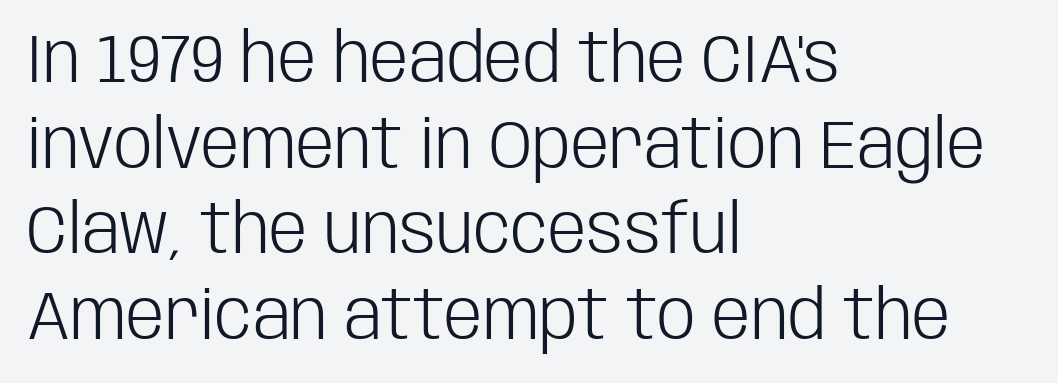
Q: Is the text bold? A: No.
Q: Is the text italic (slanted)? A: No, it is upright.
Q: Is the typeface a serif or a sans-serif typeface? A: Sans-serif.
Q: Is the text underlined? A: No.
Q: How is the paragraph aligned? A: Left-aligned.
Q: Is the spacing between letters normal or unusually wide? A: Normal.
Q: Width (condensed, normal, or wide)? A: Condensed.
Q: Stroke contrast? A: Low.
Q: x-height? A: Large.
Q: Monospaced? A: No.
